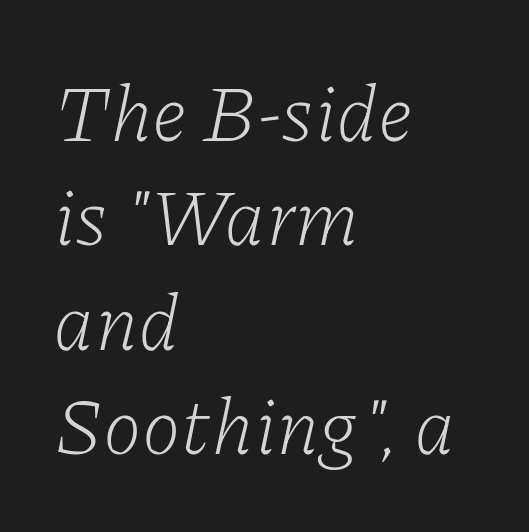
Each stroke keeps to a modest, everyday thickness or less. The specimen omits any rule beneath the text block's lines. The type is set solid horizontally, with unmodified tracking. Note: serifs present on the glyphs. Honestly, the row spacing looks completely unremarkable. The lines in this sample share a left origin and differ only in where they stop.
